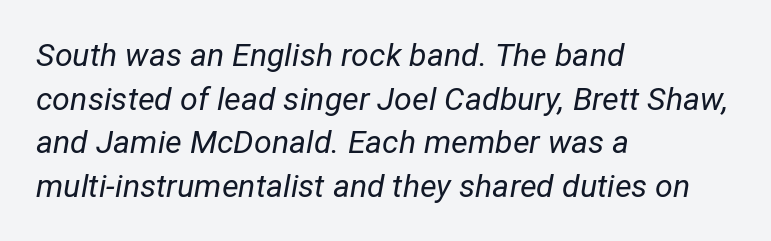
This rendering leaves character spacing at its baseline value. You could not count columns in this text — the font is proportionally spaced. The typeface has the unassuming heft of standard copy or less. Only glyphs here, with clear space below each row.
